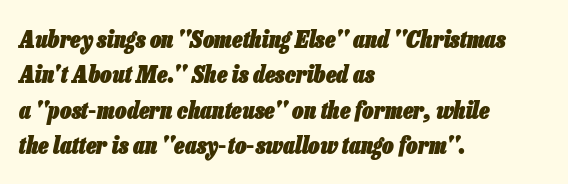
The words here are not underlined. Does extra space separate the letters? No, they use regular spacing. In terms of weight, the rendering is a true, heavy bold. The leading is moderate, giving the passage an even texture. Which margin do the lines hug? The left one — the right edge is uneven. Posture: slanted.
